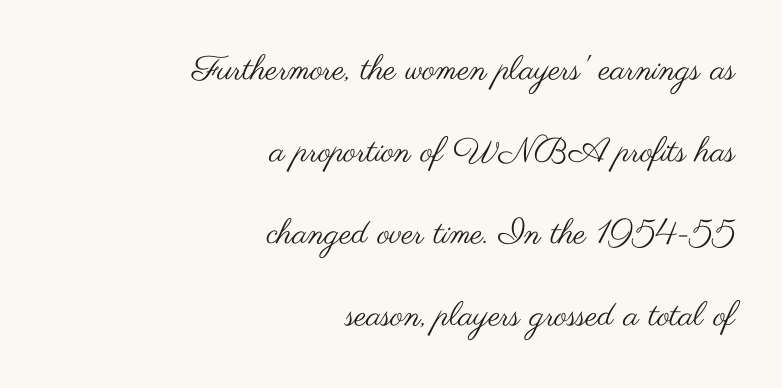
The image shows 34 px regular-weight, wide sans-serif type; set right-aligned, loose line spacing (2.41x), normal letter spacing, not underlined; medium stroke contrast and a small x-height.
